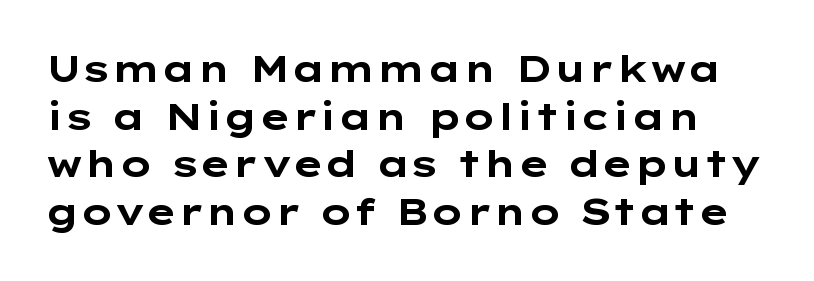
The image shows 37 px bold, wide sans-serif type, upright; set normal line spacing (1.29x), normal letter spacing, not underlined; low stroke contrast and a medium x-height.
